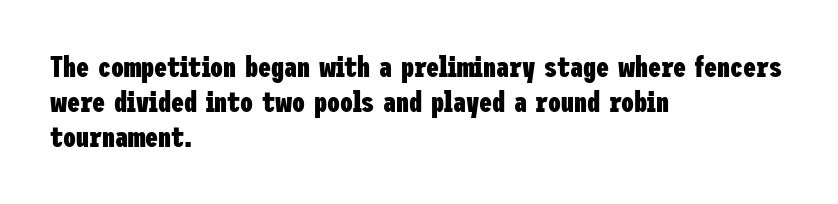
The ragged edge is on the right, which tells us the setting is flush left. This sample uses a sans-serif face. What weight is shown? A full bold with thick strokes. This sample uses an upright cut, with every glyph sitting square on the baseline.
